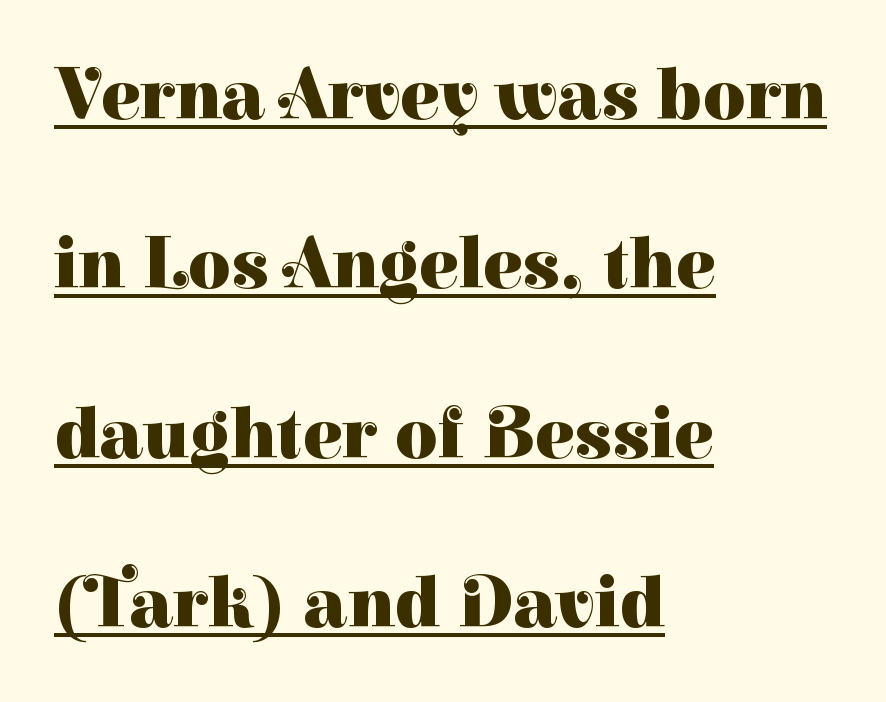
Q: Is the text bold? A: Yes.
Q: Is the text italic (slanted)? A: No, it is upright.
Q: Is the typeface a serif or a sans-serif typeface? A: Serif.
Q: Is the text underlined? A: Yes.
Q: How is the paragraph aligned? A: Left-aligned.
Q: Is the spacing between letters normal or unusually wide? A: Normal.
Q: Is the spacing between lines tight, normal or loose? A: Loose.
Q: Width (condensed, normal, or wide)? A: Normal.
Q: Stroke contrast? A: High.
Q: x-height? A: Medium.
Q: Monospaced? A: No.
